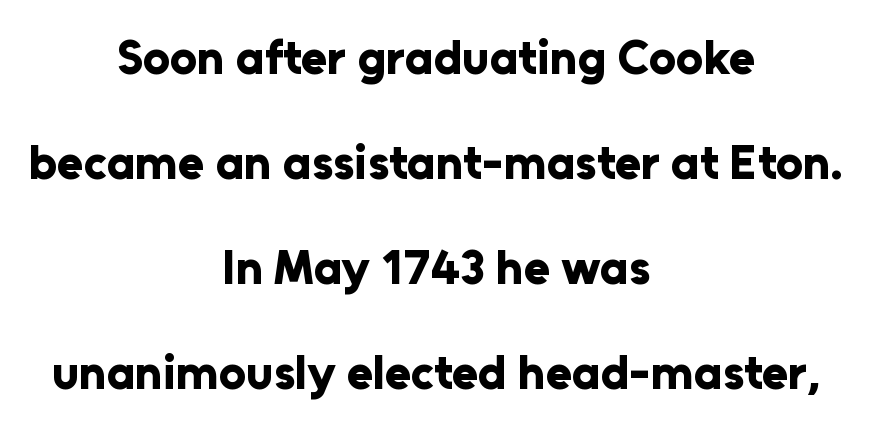
{"serif": "no", "italic": "no", "bold": "yes", "weight": "bold", "width": "normal", "stroke_contrast": "low", "x_height": "medium", "monospaced": "no", "underline": "no", "align": "center", "line_spacing": "loose", "line_spacing_ratio": 2.19, "letter_spacing": "normal", "letter_spacing_em": 0.0, "glyph_px": 48}
